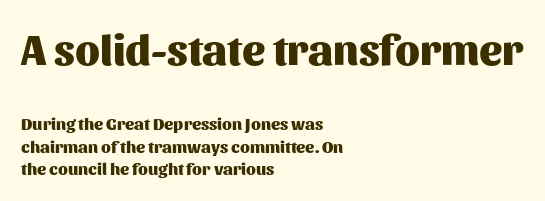
{"serif": "no", "italic": "no", "bold": "yes", "weight": "heavy", "width": "normal", "stroke_contrast": "medium", "x_height": "medium", "monospaced": "no", "underline": "no", "align": "left", "line_spacing": "normal", "line_spacing_ratio": 1.32, "letter_spacing": "normal", "letter_spacing_em": 0.0, "larger_block": "first", "size_ratio": 2.53, "glyph_px": 43}
